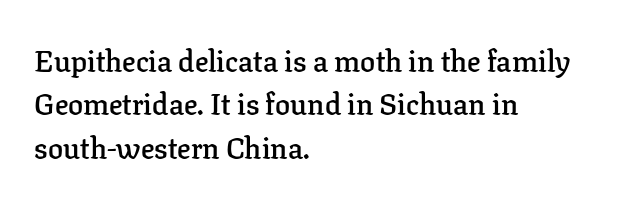
Q: Is the text bold? A: Semi-bold.
Q: Is the text italic (slanted)? A: No, it is upright.
Q: Is the typeface a serif or a sans-serif typeface? A: Serif.
Q: Is the text underlined? A: No.
Q: How is the paragraph aligned? A: Left-aligned.
Q: Is the spacing between letters normal or unusually wide? A: Normal.
Q: Is the spacing between lines tight, normal or loose? A: Normal.
Q: Width (condensed, normal, or wide)? A: Normal.
Q: Stroke contrast? A: Low.
Q: x-height? A: Medium.
Q: Monospaced? A: No.
